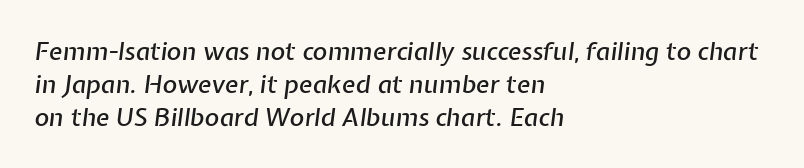
The image shows 25 px text type, italic (leaning right); set left-aligned, normal line spacing (1.32x), normal letter spacing, not underlined.
